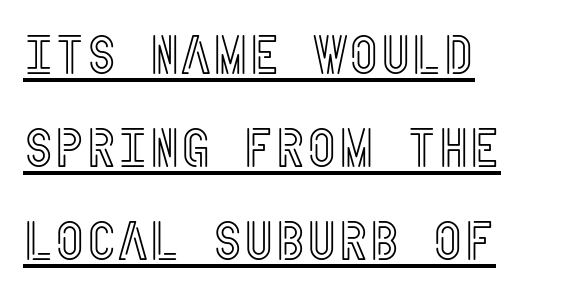
Designer's note — italics off, roman on. These lines stack with their left ends in a neat column. Characters follow at the spacing the type designer built in. What decoration does the sample have? An underline.
